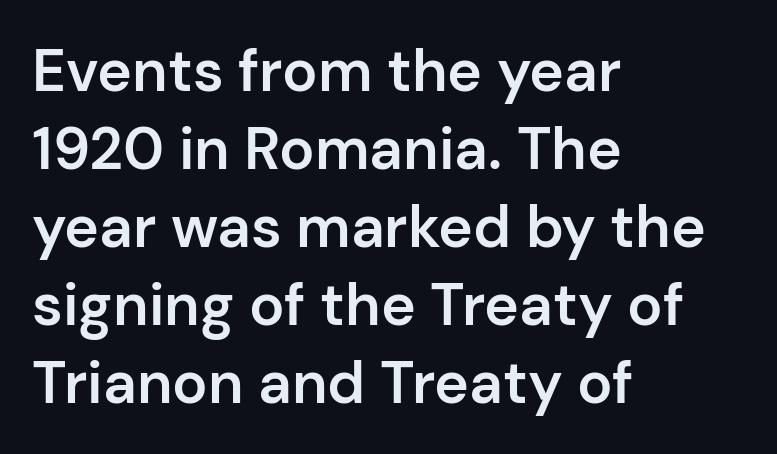
Each row of text sits above clean, open space. Each letter keeps its own natural width here, so spacing adapts to shape. Casual observation: everything's shoved over to the left. The typeface chosen for these lines omits serifs. It's the straight-up-and-down kind of type.
